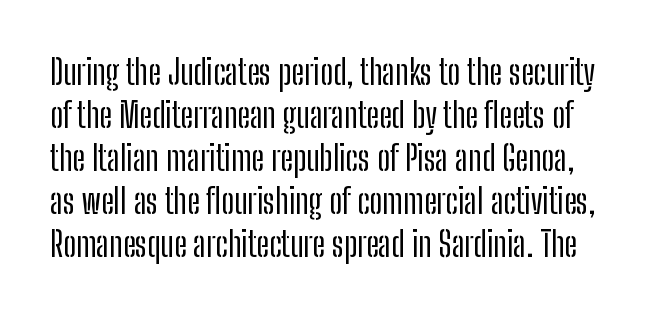
Q: Is the text italic (slanted)? A: No, it is upright.
Q: Is the typeface a serif or a sans-serif typeface? A: Sans-serif.
Q: Is the text underlined? A: No.
Q: Is the spacing between letters normal or unusually wide? A: Normal.
Q: Width (condensed, normal, or wide)? A: Condensed.
Q: Stroke contrast? A: Low.
Q: x-height? A: Medium.
Q: Monospaced? A: No.
